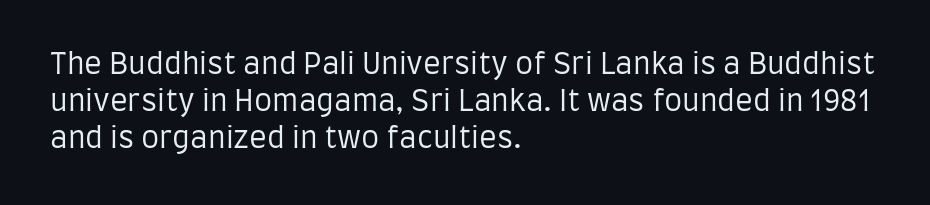
The face looks like a standard text weight, possibly lighter. Just letters on the line, the space beneath them empty. These lines are set flush left with a ragged right edge. Default kerning and tracking; the words read as compact shapes. A typesetter would mark this as roman, not italic. I'd call this a sans setting — the letters go barefoot.
